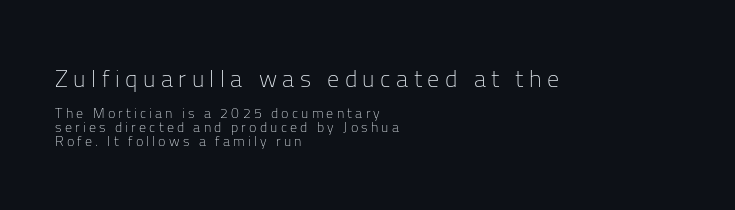
Q: Is the text bold? A: No.
Q: Is the text italic (slanted)? A: No, it is upright.
Q: Is the text underlined? A: No.
Q: How is the paragraph aligned? A: Left-aligned.
Q: Is the spacing between letters normal or unusually wide? A: Unusually wide.
Q: Is the spacing between lines tight, normal or loose? A: Tight.
Q: Which block of text is set in a larger size, the first (top) or the second (bottom)? A: The first (top) one.
